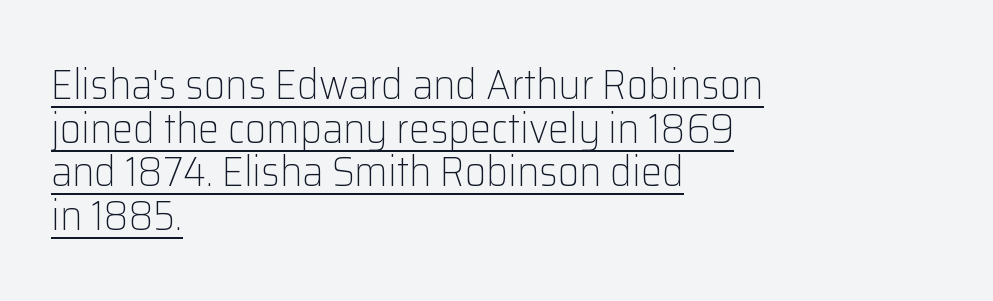
Q: Is the text bold? A: No.
Q: Is the text italic (slanted)? A: No, it is upright.
Q: Is the typeface a serif or a sans-serif typeface? A: Sans-serif.
Q: Is the text underlined? A: Yes.
Q: How is the paragraph aligned? A: Left-aligned.
Q: Is the spacing between letters normal or unusually wide? A: Normal.
Q: Is the spacing between lines tight, normal or loose? A: Tight.
Q: Width (condensed, normal, or wide)? A: Normal.
Q: Stroke contrast? A: Low.
Q: x-height? A: Medium.
Q: Monospaced? A: No.
